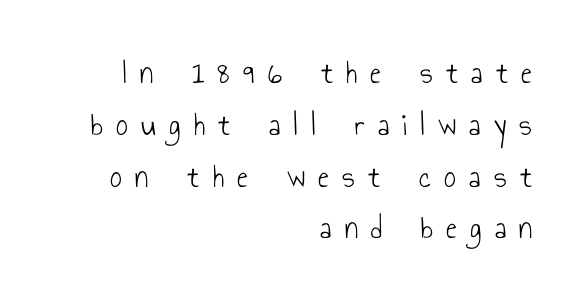
Q: Is the text bold? A: No.
Q: Is the text italic (slanted)? A: No, it is upright.
Q: Is the typeface a serif or a sans-serif typeface? A: Sans-serif.
Q: Is the text underlined? A: No.
Q: How is the paragraph aligned? A: Right-aligned.
Q: Is the spacing between letters normal or unusually wide? A: Unusually wide.
Q: Is the spacing between lines tight, normal or loose? A: Normal.
Q: Width (condensed, normal, or wide)? A: Condensed.
Q: Stroke contrast? A: Low.
Q: x-height? A: Small.
Q: Monospaced? A: No.
